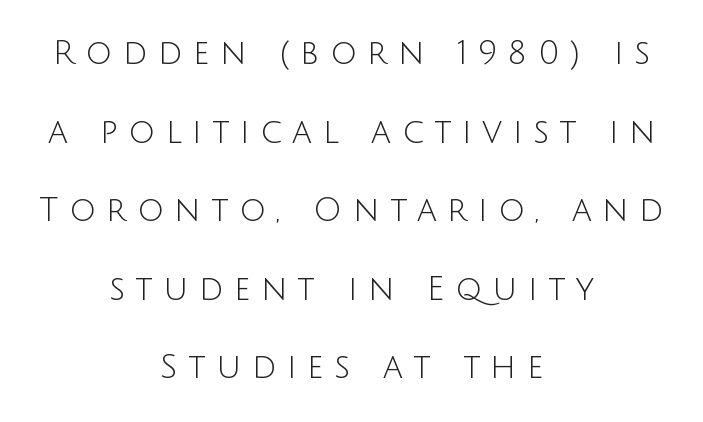
The image shows 33 px light sans-serif type, upright; set centered, loose line spacing (2.38x), unusually wide letter spacing (+0.32 em), not underlined; low stroke contrast and a large x-height.
